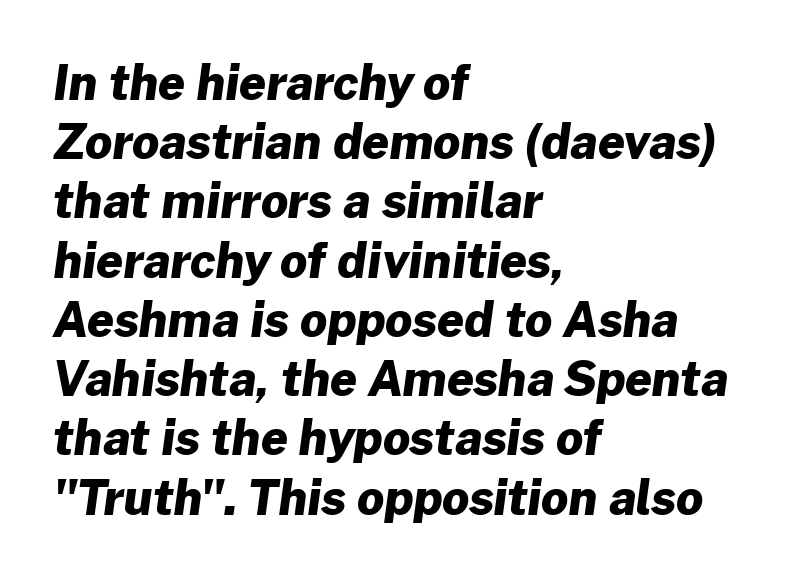
Q: Is the text bold? A: Yes.
Q: Is the typeface a serif or a sans-serif typeface? A: Sans-serif.
Q: Is the text underlined? A: No.
Q: How is the paragraph aligned? A: Left-aligned.
Q: Is the spacing between letters normal or unusually wide? A: Normal.
Q: Is the spacing between lines tight, normal or loose? A: Normal.
Q: Width (condensed, normal, or wide)? A: Normal.
Q: Stroke contrast? A: Low.
Q: x-height? A: Medium.
Q: Monospaced? A: No.
